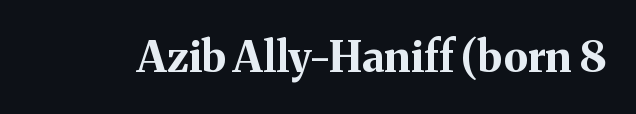
Q: Is the text bold? A: Yes.
Q: Is the text italic (slanted)? A: No, it is upright.
Q: Is the typeface a serif or a sans-serif typeface? A: Serif.
Q: Is the text underlined? A: No.
Q: Is the spacing between letters normal or unusually wide? A: Normal.
Q: Width (condensed, normal, or wide)? A: Normal.
Q: Stroke contrast? A: Medium.
Q: x-height? A: Medium.
Q: Monospaced? A: No.
